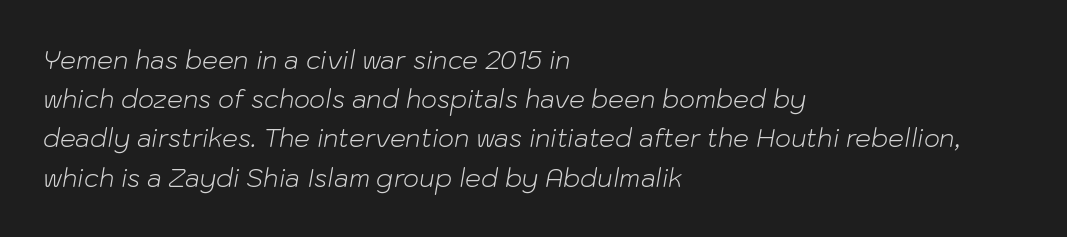
Q: Is the text bold? A: No.
Q: Is the text italic (slanted)? A: Yes, it leans right by about 10 degrees.
Q: Is the text underlined? A: No.
Q: How is the paragraph aligned? A: Left-aligned.
Q: Is the spacing between letters normal or unusually wide? A: Normal.
Q: Is the spacing between lines tight, normal or loose? A: Normal.
